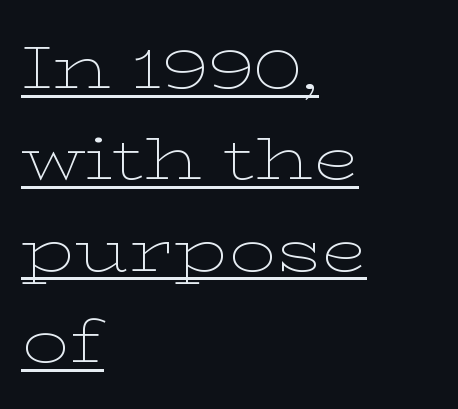
Q: Is the text bold? A: No.
Q: Is the text italic (slanted)? A: No, it is upright.
Q: Is the typeface a serif or a sans-serif typeface? A: Serif.
Q: Is the text underlined? A: Yes.
Q: How is the paragraph aligned? A: Left-aligned.
Q: Is the spacing between letters normal or unusually wide? A: Normal.
Q: Is the spacing between lines tight, normal or loose? A: Normal.
Q: Width (condensed, normal, or wide)? A: Wide.
Q: Stroke contrast? A: Low.
Q: x-height? A: Medium.
Q: Monospaced? A: No.
